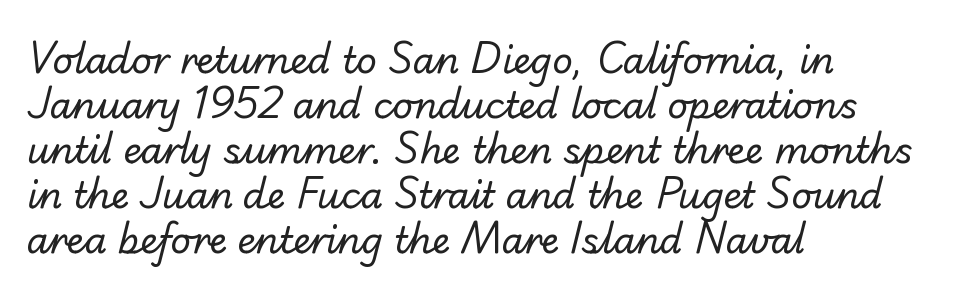
The image shows 36 px regular-weight sans-serif type; set left-aligned, normal line spacing (1.25x), normal letter spacing, not underlined; low stroke contrast and a small x-height.
